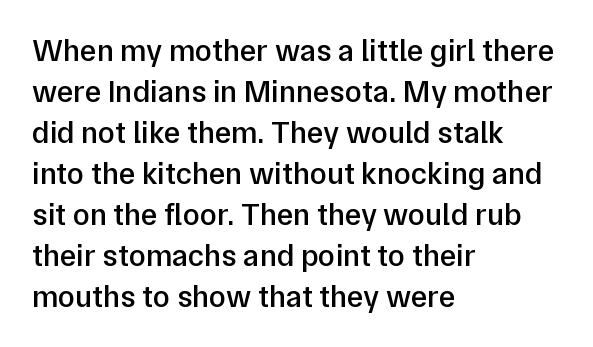
{"serif": "no", "italic": "no", "bold": "semi", "weight": "semibold", "width": "normal", "stroke_contrast": "low", "x_height": "medium", "monospaced": "no", "underline": "no", "align": "left", "line_spacing": "normal", "line_spacing_ratio": 1.32, "letter_spacing": "normal", "letter_spacing_em": 0.0, "glyph_px": 31}
